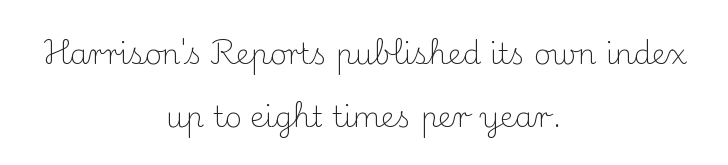
The image shows 29 px light serif type, upright; set centered, loose line spacing (2.18x), normal letter spacing, not underlined; medium stroke contrast and a small x-height.
